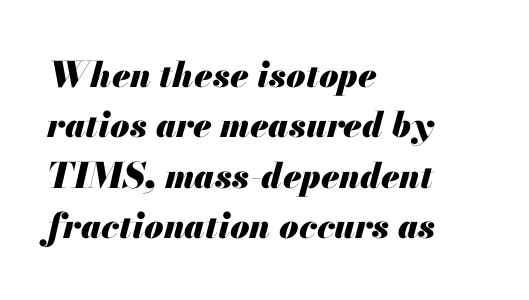
Here the glyphs are tracked normally, forming tight word shapes. A full-strength bold gives these letters their thick strokes. Emphasis-style slanted type is in use. These lines are rendered in a variable-pitch font.
